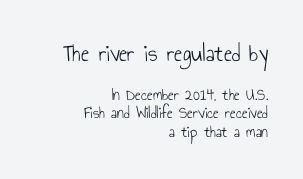
The image shows 25 px text type, upright; set right-aligned, tight line spacing (1.08x), normal letter spacing, not underlined; the first (top) block is 1.47x larger.
